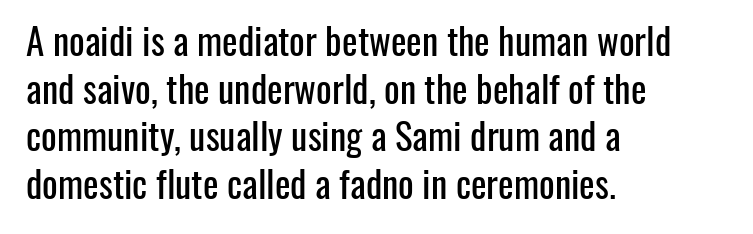
Default kerning and tracking; the words read as compact shapes. This is sans-serif lettering, the kind often seen on screens and signage. Do the characters align in a grid? No, the font is proportional. A bare baseline throughout the passage. This sample keeps an unexceptional amount of space between lines. Is there any slant? The stems are plumb.
